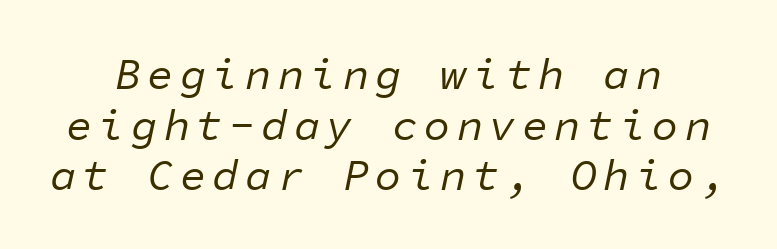
These lines are centered, leaving both edges ragged. The font sits on the lighter half of the weight spectrum, regular included. Students, observe: this is what under-led, compact text looks like. Italic? Definitely — the glyphs are oblique. The space beneath each line is pristine and unruled. Fixed-width glyphs throughout — classic coding-font behaviour.
